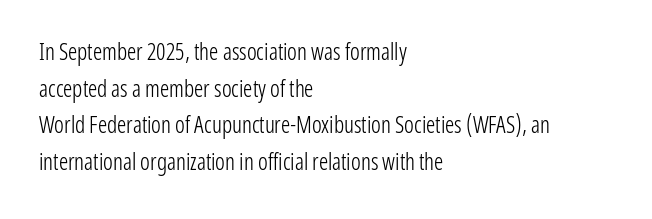
{"italic": "no", "bold": "no", "underline": "no", "align": "left", "line_spacing": "normal", "line_spacing_ratio": 1.59, "letter_spacing": "normal", "letter_spacing_em": 0.0, "glyph_px": 23}
